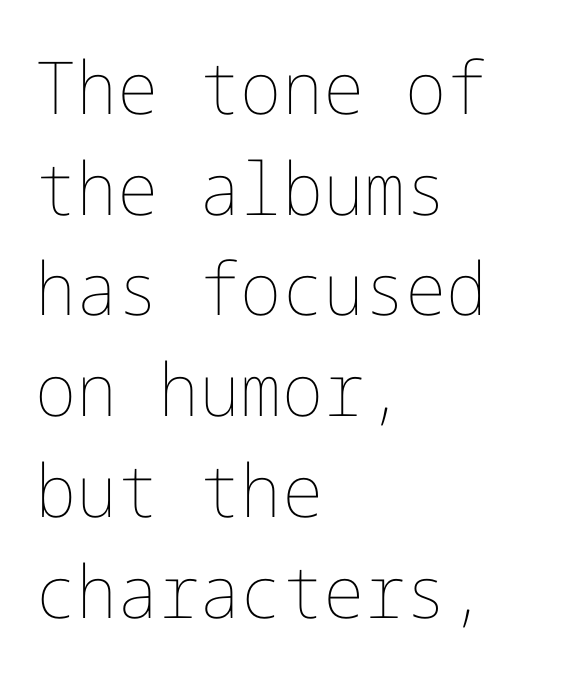
Q: Is the text bold? A: No.
Q: Is the text italic (slanted)? A: No, it is upright.
Q: Is the text underlined? A: No.
Q: How is the paragraph aligned? A: Left-aligned.
Q: Is the spacing between letters normal or unusually wide? A: Normal.
Q: Is the spacing between lines tight, normal or loose? A: Normal.
Q: Width (condensed, normal, or wide)? A: Normal.
Q: Stroke contrast? A: Low.
Q: x-height? A: Medium.
